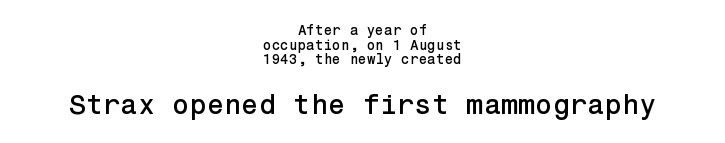
The image shows 28 px sans-serif type, upright; set centered, tight line spacing (1.05x), normal letter spacing, not underlined; the second (bottom) block is 2.0x larger; low stroke contrast and a medium x-height.
